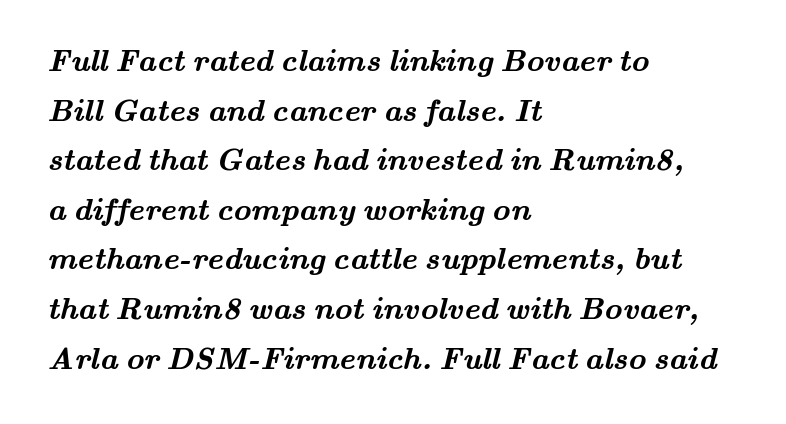
Q: Is the text bold? A: Yes.
Q: Is the typeface a serif or a sans-serif typeface? A: Serif.
Q: Is the text underlined? A: No.
Q: How is the paragraph aligned? A: Left-aligned.
Q: Is the spacing between letters normal or unusually wide? A: Normal.
Q: Is the spacing between lines tight, normal or loose? A: Normal.
Q: Width (condensed, normal, or wide)? A: Wide.
Q: Stroke contrast? A: Medium.
Q: x-height? A: Small.
Q: Monospaced? A: No.
